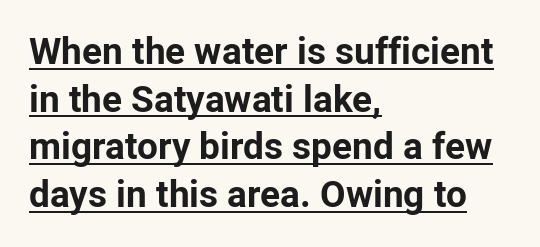
Q: Is the text bold? A: Yes.
Q: Is the text italic (slanted)? A: No, it is upright.
Q: Is the typeface a serif or a sans-serif typeface? A: Sans-serif.
Q: Is the text underlined? A: Yes.
Q: How is the paragraph aligned? A: Left-aligned.
Q: Is the spacing between letters normal or unusually wide? A: Normal.
Q: Is the spacing between lines tight, normal or loose? A: Normal.
Q: Width (condensed, normal, or wide)? A: Normal.
Q: Stroke contrast? A: Low.
Q: x-height? A: Medium.
Q: Monospaced? A: No.
